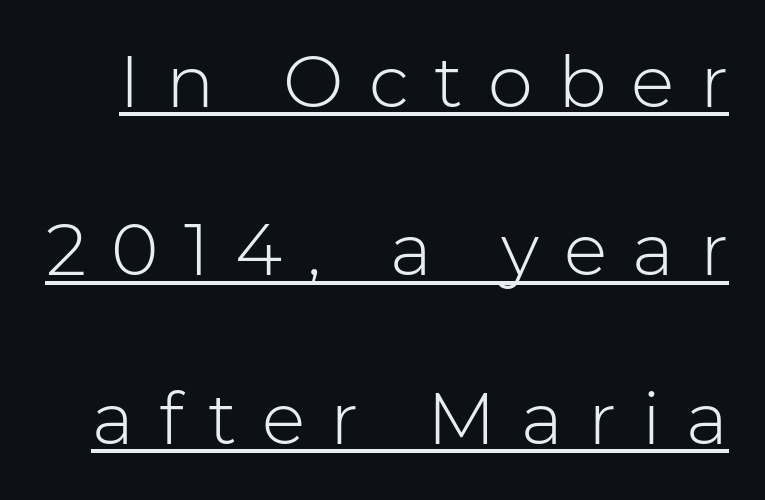
The image shows 72 px light sans-serif type, upright; set loose line spacing (2.34x), unusually wide letter spacing (+0.35 em), underlined; low stroke contrast and a medium x-height.
